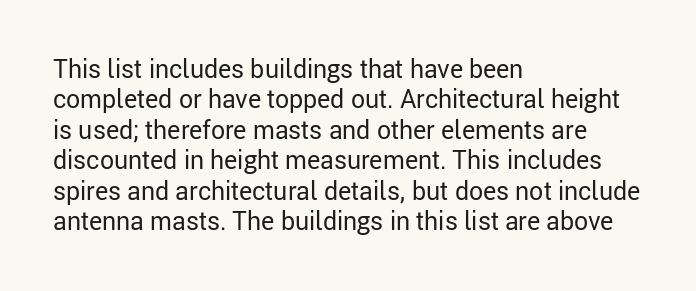
The image shows 25 px text type, upright; set left-aligned, line spacing 1.22x, normal letter spacing, not underlined.
